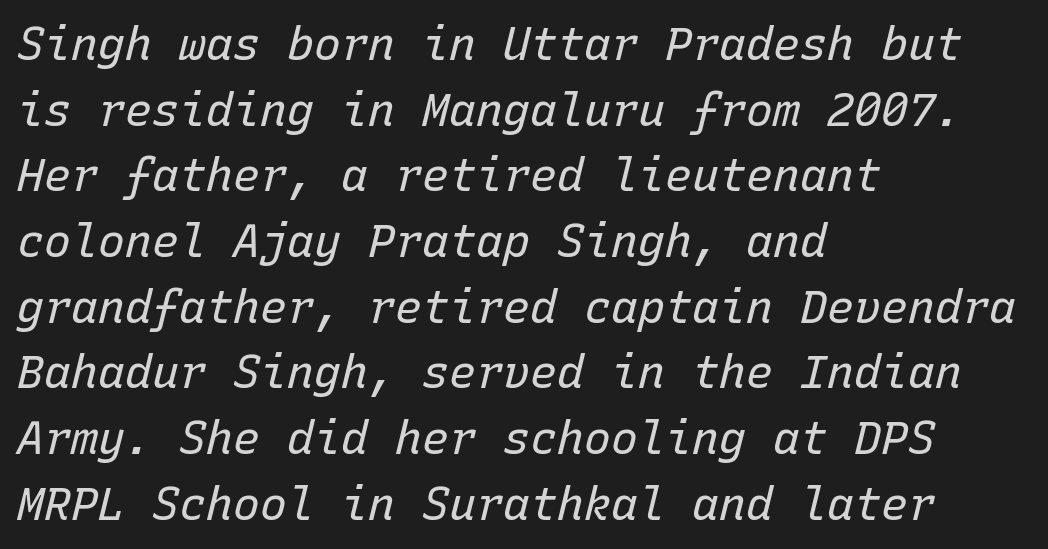
Q: Is the text bold? A: No.
Q: Is the text italic (slanted)? A: Yes, it leans right by about 15 degrees.
Q: Is the text underlined? A: No.
Q: How is the paragraph aligned? A: Left-aligned.
Q: Is the spacing between letters normal or unusually wide? A: Normal.
Q: Is the spacing between lines tight, normal or loose? A: Normal.
Q: Width (condensed, normal, or wide)? A: Normal.
Q: Stroke contrast? A: Low.
Q: x-height? A: Medium.
Q: Monospaced? A: Yes.
